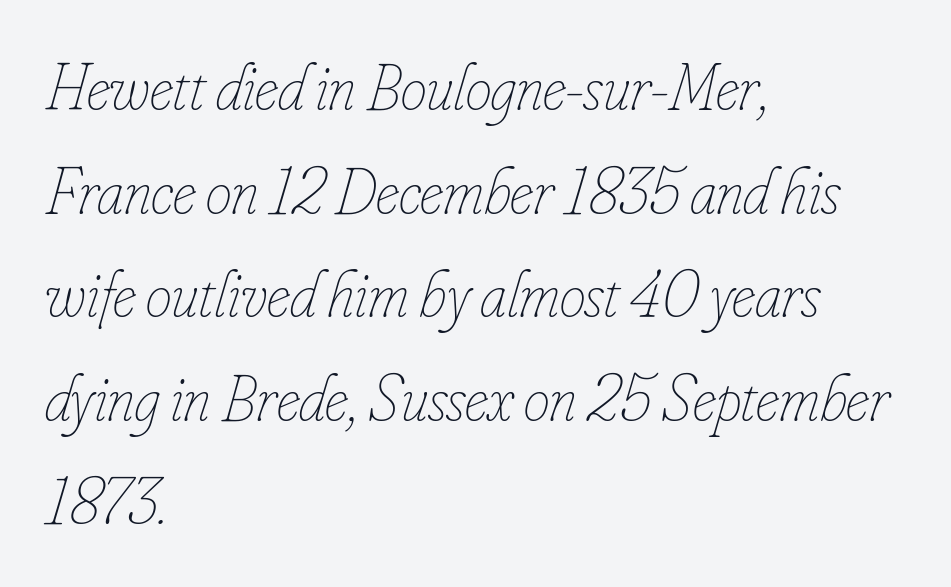
Horizontally, the lines are justified to the leading edge only. Does extra space separate the letters? No, they use regular spacing. Every character sits at an angle, as italics do. This sample has the flowing, uneven cadence of proportional lettering.
